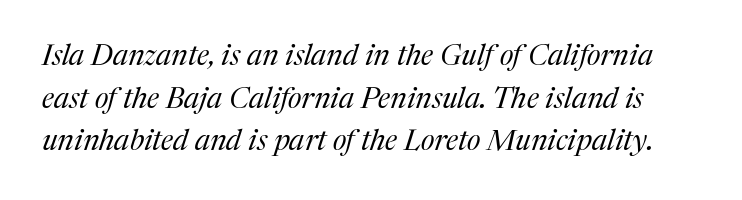
{"serif": "yes", "italic": "yes", "lean": "right", "slant_degrees": 17, "bold": "no", "weight": "regular", "width": "normal", "stroke_contrast": "medium", "x_height": "medium", "monospaced": "no", "underline": "no", "line_spacing": "normal", "line_spacing_ratio": 1.47, "letter_spacing": "normal", "letter_spacing_em": 0.0, "glyph_px": 29}
